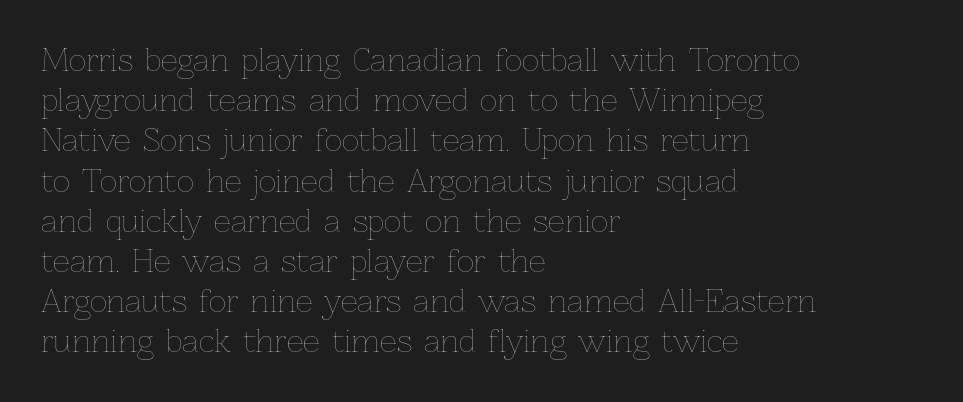
Q: Is the text bold? A: No.
Q: Is the text italic (slanted)? A: No, it is upright.
Q: Is the text underlined? A: No.
Q: How is the paragraph aligned? A: Left-aligned.
Q: Is the spacing between letters normal or unusually wide? A: Normal.
Q: Is the spacing between lines tight, normal or loose? A: Normal.
Q: Width (condensed, normal, or wide)? A: Normal.
Q: Stroke contrast? A: Low.
Q: x-height? A: Medium.
Q: Monospaced? A: No.
